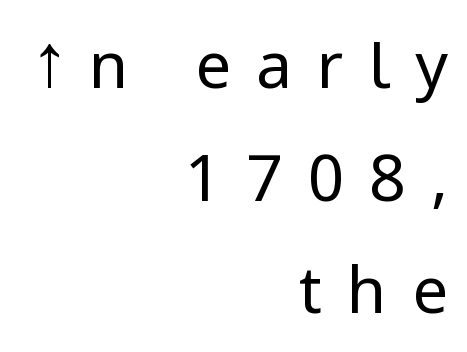
Q: Is the text bold? A: No.
Q: Is the text italic (slanted)? A: No, it is upright.
Q: Is the typeface a serif or a sans-serif typeface? A: Sans-serif.
Q: Is the text underlined? A: No.
Q: How is the paragraph aligned? A: Right-aligned.
Q: Is the spacing between letters normal or unusually wide? A: Unusually wide.
Q: Width (condensed, normal, or wide)? A: Normal.
Q: Stroke contrast? A: Low.
Q: x-height? A: Medium.
Q: Monospaced? A: No.
